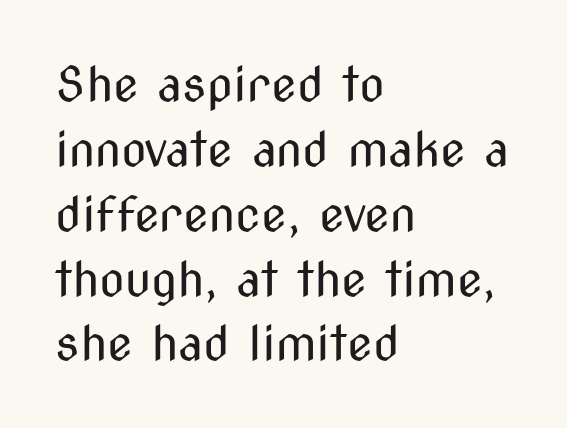
Q: Is the text bold? A: No.
Q: Is the text italic (slanted)? A: No, it is upright.
Q: Is the typeface a serif or a sans-serif typeface? A: Sans-serif.
Q: Is the text underlined? A: No.
Q: How is the paragraph aligned? A: Left-aligned.
Q: Is the spacing between letters normal or unusually wide? A: Normal.
Q: Is the spacing between lines tight, normal or loose? A: Normal.
Q: Width (condensed, normal, or wide)? A: Condensed.
Q: Stroke contrast? A: Medium.
Q: x-height? A: Medium.
Q: Monospaced? A: No.
